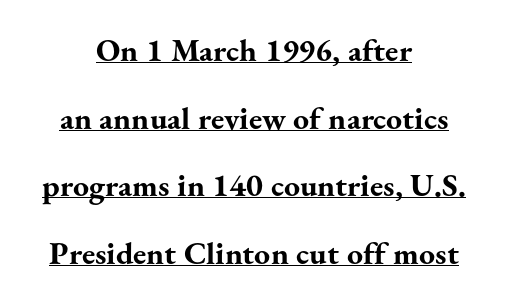
A typesetter would mark this as roman, not italic. Stroke thickness is high; the sample reads as a true bold. Leftover space on each line is divided equally before and after the words. This sample uses plain, unmodified letter spacing. A typesetter would label this face a serif.
